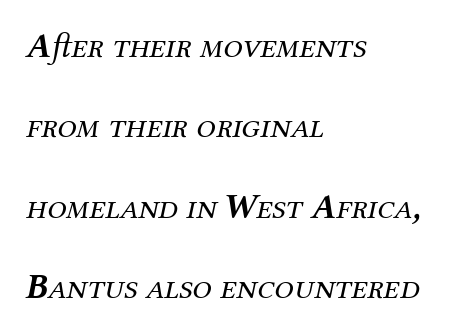
The image shows 35 px regular-weight serif type, italic (leaning right); set left-aligned, loose line spacing (2.3x), normal letter spacing, not underlined; medium stroke contrast and a medium x-height.
